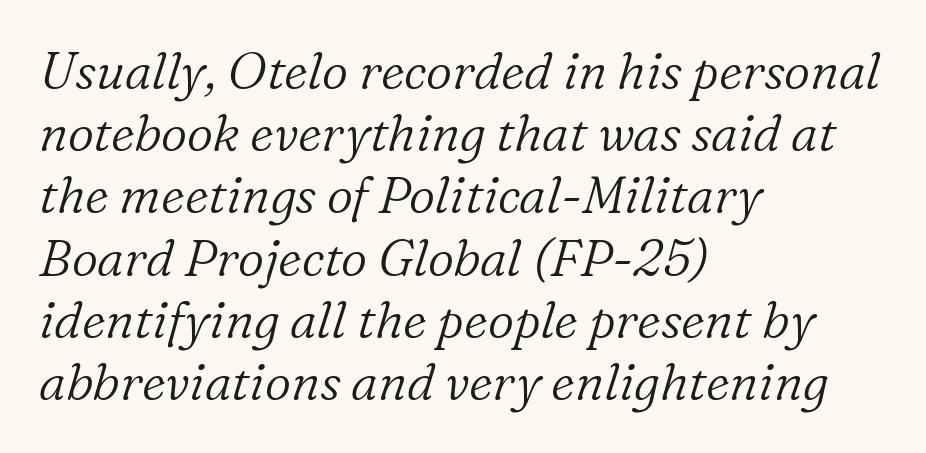
The image shows 51 px light serif type, italic (leaning right); set left-aligned, line spacing 1.22x, normal letter spacing, not underlined; low stroke contrast and a medium x-height.
